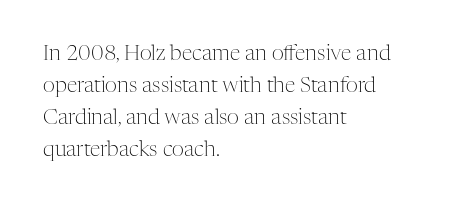
Is the block centered? No — it sits flush against the left margin. Honestly, the row spacing looks completely unremarkable. Check under the words: just untouched page. Ascenders rise straight up at ninety degrees. Nobody touched the tracking dial on this one.
